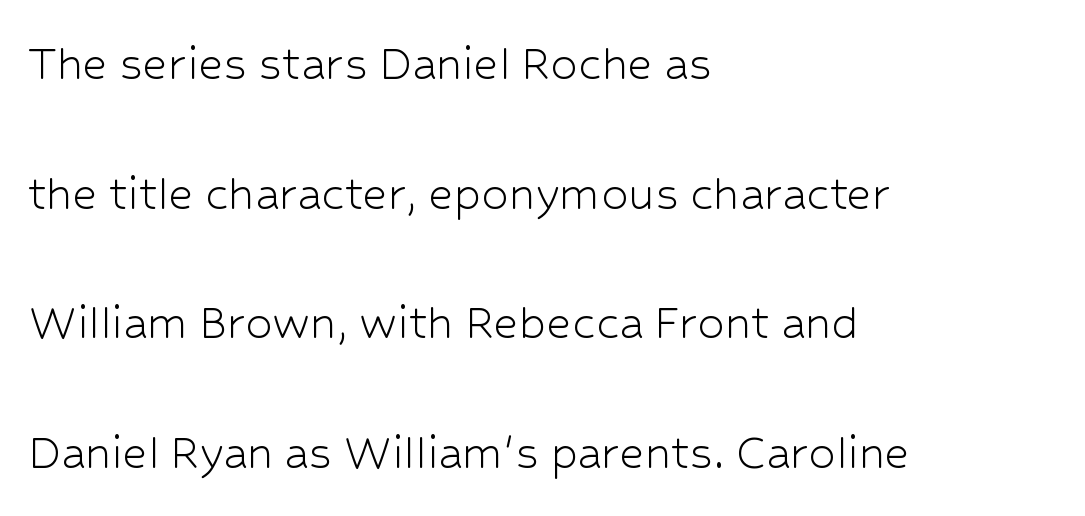
Proportional: the letters do not fall into vertical columns. Each line starts at the same left margin while the right side varies. Does extra space separate the letters? No, they use regular spacing. Vertical strokes here are truly vertical. Does the type have serifs? No, each stem ends abruptly.
